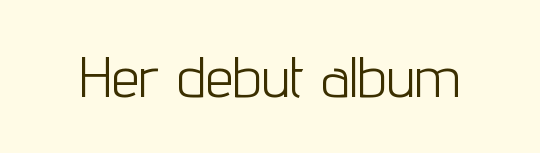
Q: Is the text bold? A: No.
Q: Is the text italic (slanted)? A: No, it is upright.
Q: Is the typeface a serif or a sans-serif typeface? A: Sans-serif.
Q: Is the text underlined? A: No.
Q: Is the spacing between letters normal or unusually wide? A: Normal.
Q: Width (condensed, normal, or wide)? A: Condensed.
Q: Stroke contrast? A: Low.
Q: x-height? A: Medium.
Q: Monospaced? A: No.
